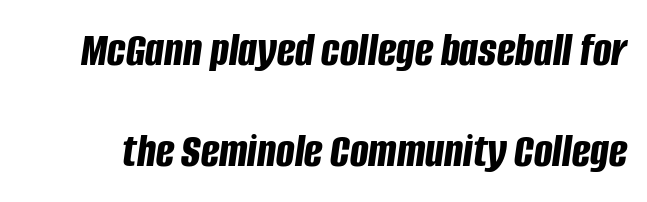
Q: Is the text bold? A: Yes.
Q: Is the text italic (slanted)? A: Yes, it leans right by about 8 degrees.
Q: Is the text underlined? A: No.
Q: Is the spacing between letters normal or unusually wide? A: Normal.
Q: Is the spacing between lines tight, normal or loose? A: Loose.
Q: Width (condensed, normal, or wide)? A: Condensed.
Q: Stroke contrast? A: Low.
Q: x-height? A: Large.
Q: Monospaced? A: No.
